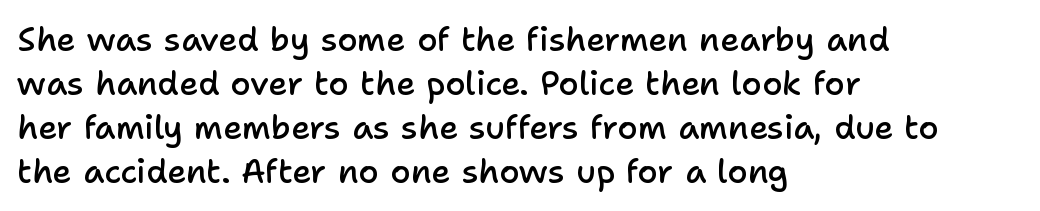
As a designer I'd log this as weight 600, semibold. Varying glyph widths throughout — classic text-font behaviour. Is this a sans? Yes — the strokes have no serifs. Honestly, the letter spacing is just normal — you wouldn't notice it. The string is rendered with underlining switched off.
